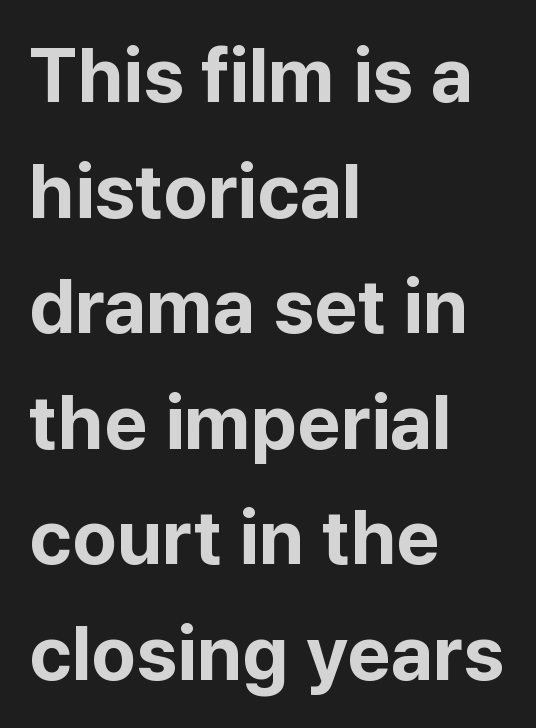
Q: Is the text bold? A: Yes.
Q: Is the text italic (slanted)? A: No, it is upright.
Q: Is the typeface a serif or a sans-serif typeface? A: Sans-serif.
Q: Is the text underlined? A: No.
Q: How is the paragraph aligned? A: Left-aligned.
Q: Is the spacing between letters normal or unusually wide? A: Normal.
Q: Is the spacing between lines tight, normal or loose? A: Normal.
Q: Width (condensed, normal, or wide)? A: Normal.
Q: Stroke contrast? A: Low.
Q: x-height? A: Medium.
Q: Monospaced? A: No.
